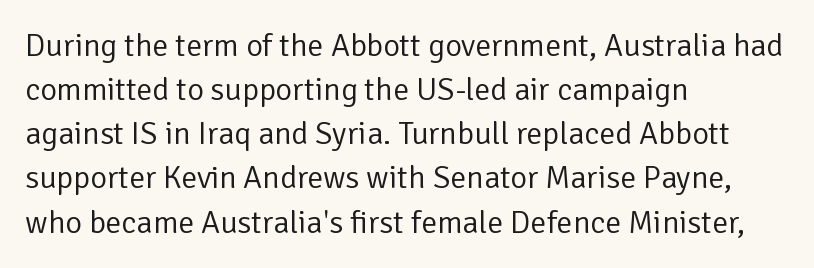
Words appear dense and cohesive because spacing is normal. Bold? No — there's no thickening of the strokes. Ordinary non-slanted type is in use. A typesetter would call this leading conventional body-copy spacing. The passage shown is typed in a proportional face where columns would drift. Type style note: lacks serifs.
